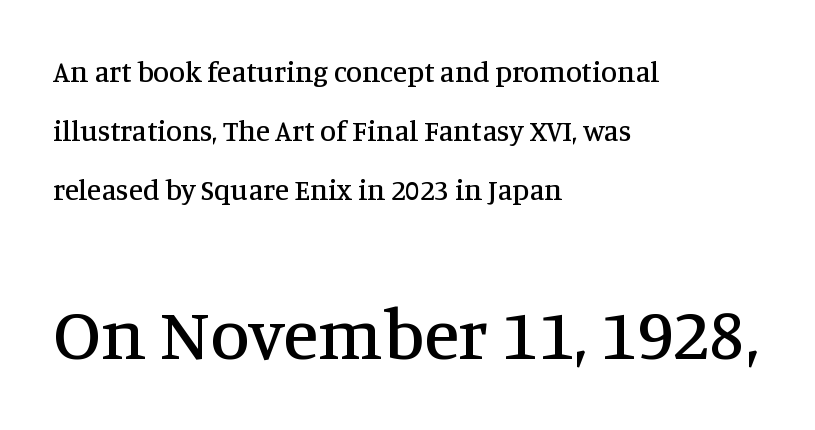
The image shows 72 px serif type, upright; set left-aligned, loose line spacing (2.04x), normal letter spacing, not underlined; the second (bottom) block is 2.48x larger; medium stroke contrast and a large x-height.
